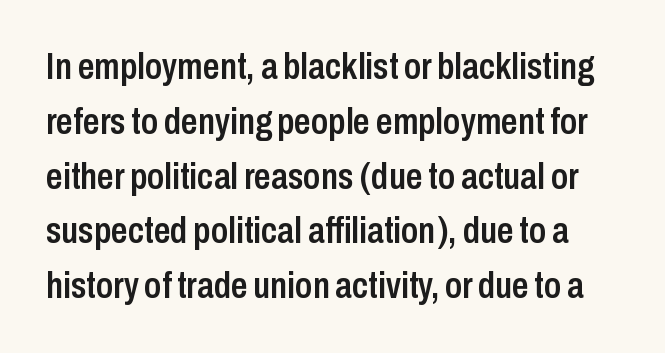
Decoration check: the copy has no underline. What kind of face is this? One without serifs — a sans. A normal amount of white space separates one row of letters from the next. The glyphs have the mass of a demibold cut, below bold.
